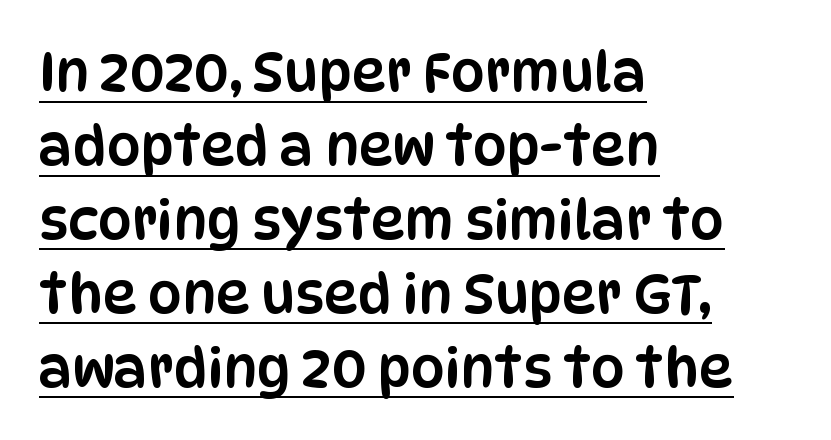
{"serif": "no", "italic": "no", "width": "condensed", "stroke_contrast": "low", "x_height": "large", "monospaced": "no", "underline": "yes", "align": "left", "line_spacing": "normal", "line_spacing_ratio": 1.37, "letter_spacing": "normal", "letter_spacing_em": 0.0, "glyph_px": 54}
